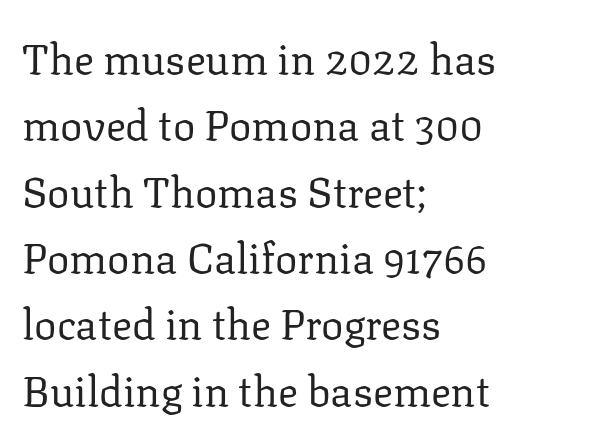
Varying glyph widths throughout — classic text-font behaviour. Layout note: lines flush left. Only glyphs here, with clear space below each row. In terms of leading, this rendering sits right in the middle. The letters stand upright; this is a roman face.
